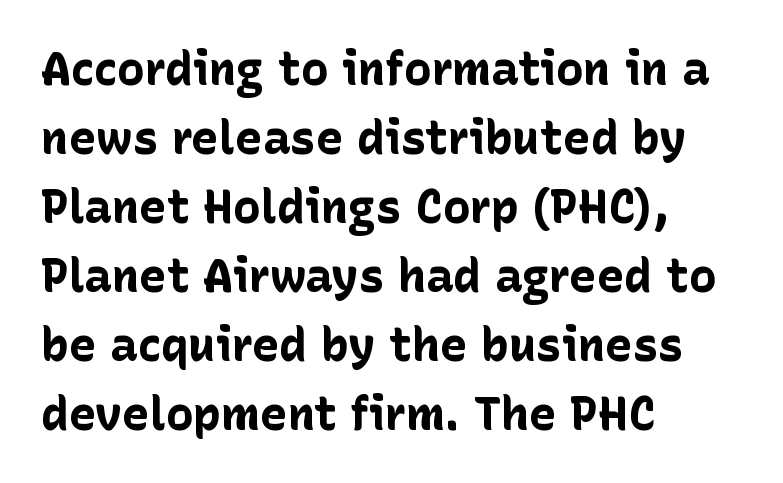
The image shows 46 px bold sans-serif type, upright; set left-aligned, normal line spacing (1.5x), normal letter spacing, not underlined; low stroke contrast and a medium x-height.
